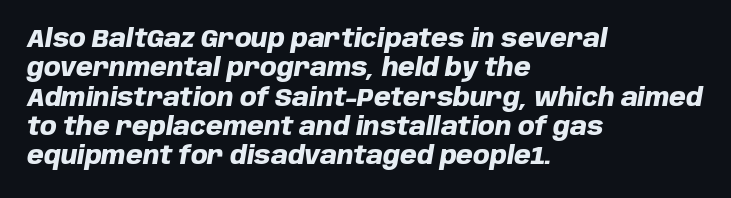
Q: Is the text bold? A: Yes.
Q: Is the text italic (slanted)? A: Yes, it leans right by about 10 degrees.
Q: Is the text underlined? A: No.
Q: How is the paragraph aligned? A: Left-aligned.
Q: Is the spacing between letters normal or unusually wide? A: Normal.
